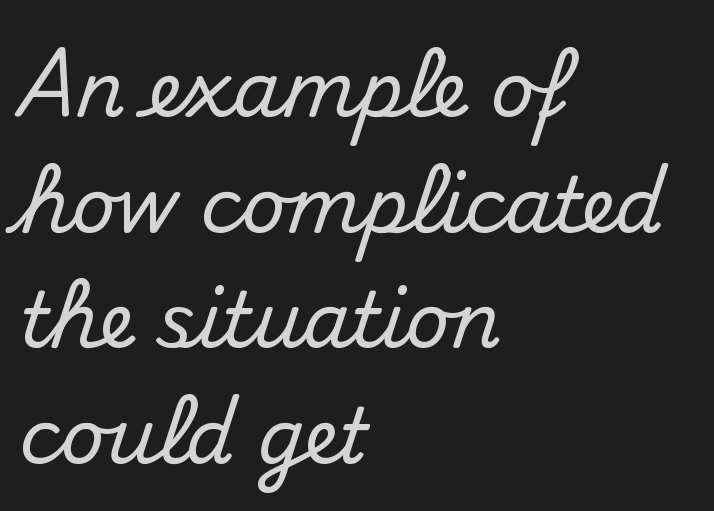
{"serif": "no", "width": "normal", "stroke_contrast": "medium", "x_height": "small", "monospaced": "no", "underline": "no", "align": "left", "line_spacing": "normal", "line_spacing_ratio": 1.52, "letter_spacing": "normal", "letter_spacing_em": 0.0, "glyph_px": 76}
